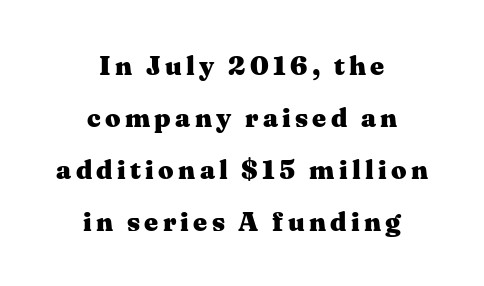
{"italic": "no", "bold": "yes", "underline": "no", "align": "center", "line_spacing": "loose", "line_spacing_ratio": 1.92, "glyph_px": 27}
